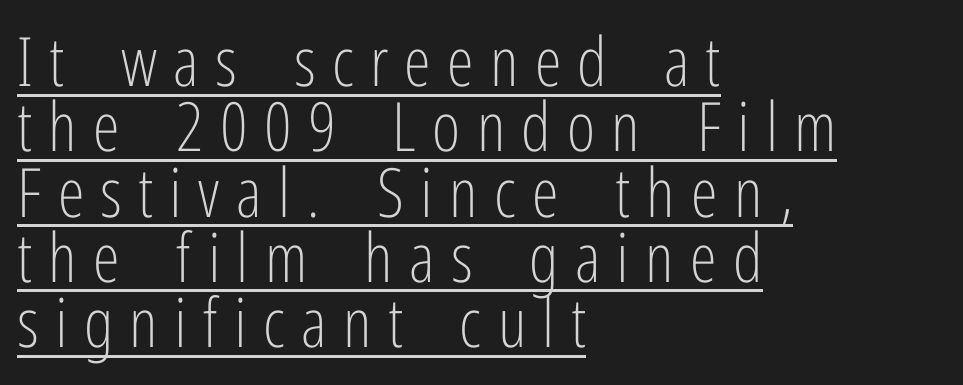
{"serif": "no", "italic": "no", "bold": "no", "weight": "light", "width": "condensed", "stroke_contrast": "low", "x_height": "medium", "monospaced": "no", "underline": "yes", "align": "left", "line_spacing": "tight", "line_spacing_ratio": 0.96, "letter_spacing": "wide", "letter_spacing_em": 0.24, "glyph_px": 68}
